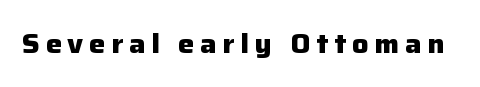
Vertical strokes here are truly vertical. Caption: bold face, heavy strokes. Unmarked baselines from the first word to the last. Substantial extra tracking has been applied to these lines.
